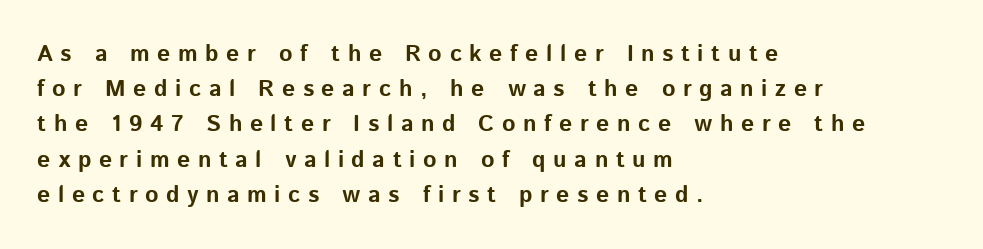
Whoever set this chose a conventional vertical rhythm. Observe the wide spacing: letters keep a clear distance from each other. The baseline area is clear. Horizontal alignment here is leftward, the default for most running prose. Caption: bold face, heavy strokes. Style check: upright.
